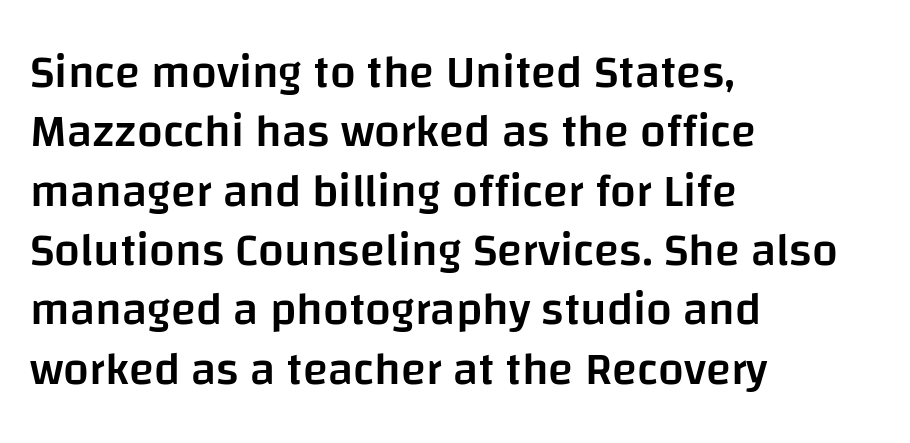
{"serif": "no", "italic": "no", "bold": "semi", "weight": "semibold", "width": "normal", "stroke_contrast": "low", "x_height": "large", "monospaced": "no", "underline": "no", "align": "left", "line_spacing": "normal", "line_spacing_ratio": 1.29, "letter_spacing": "normal", "letter_spacing_em": 0.0, "glyph_px": 46}
